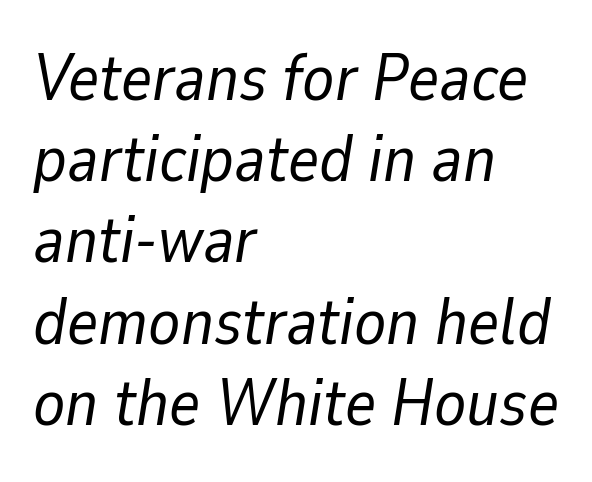
On a weight scale, this lands at 450 or below. These lines are set flush left with a ragged right edge. Looks like regular typesetting: each glyph gets only the width it needs. The type is set solid horizontally, with unmodified tracking. An italicized treatment has been applied to the whole sample. Type without underlining.
